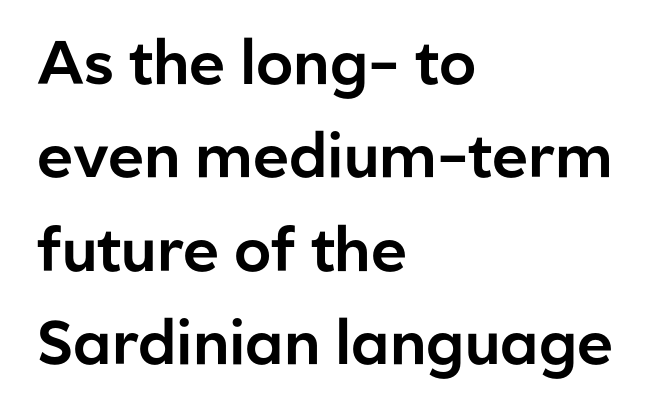
{"serif": "no", "italic": "no", "width": "normal", "stroke_contrast": "low", "x_height": "medium", "monospaced": "no", "underline": "no", "align": "left", "line_spacing": "normal", "line_spacing_ratio": 1.53, "letter_spacing": "normal", "letter_spacing_em": 0.0, "glyph_px": 61}
